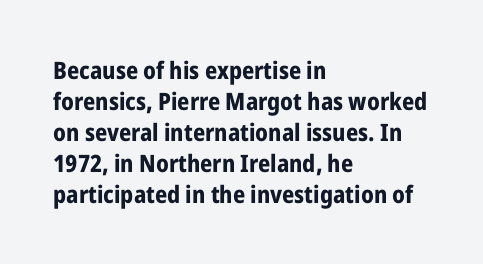
If you measured baseline to baseline, you'd find a middling distance. The specimen reads as upright at a glance. Glyph-to-glyph distance matches everyday printed text. Heavy, bold letterforms. Each row of text sits above clean, open space.
